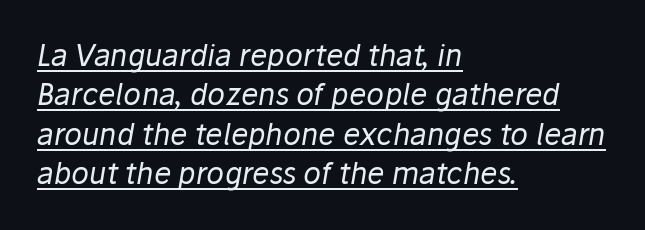
The image shows 29 px regular-weight type, italic (leaning right); set left-aligned, normal line spacing (1.36x), normal letter spacing, underlined; low stroke contrast and a medium x-height.
